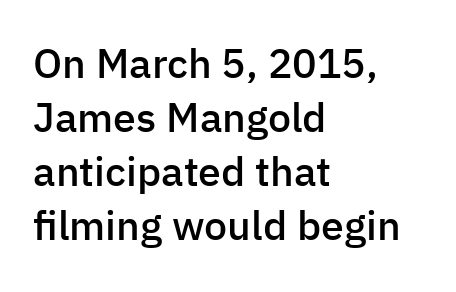
The baseline area is clear. The rendering keeps characters at their native spacing. Which margin do the lines hug? The left one — the right edge is uneven. The letters stand upright; this is a roman face.
